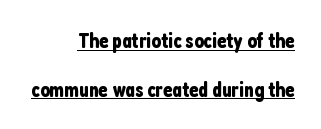
Q: Is the text italic (slanted)? A: No, it is upright.
Q: Is the text underlined? A: Yes.
Q: How is the paragraph aligned? A: Right-aligned.
Q: Is the spacing between letters normal or unusually wide? A: Normal.
Q: Is the spacing between lines tight, normal or loose? A: Loose.
